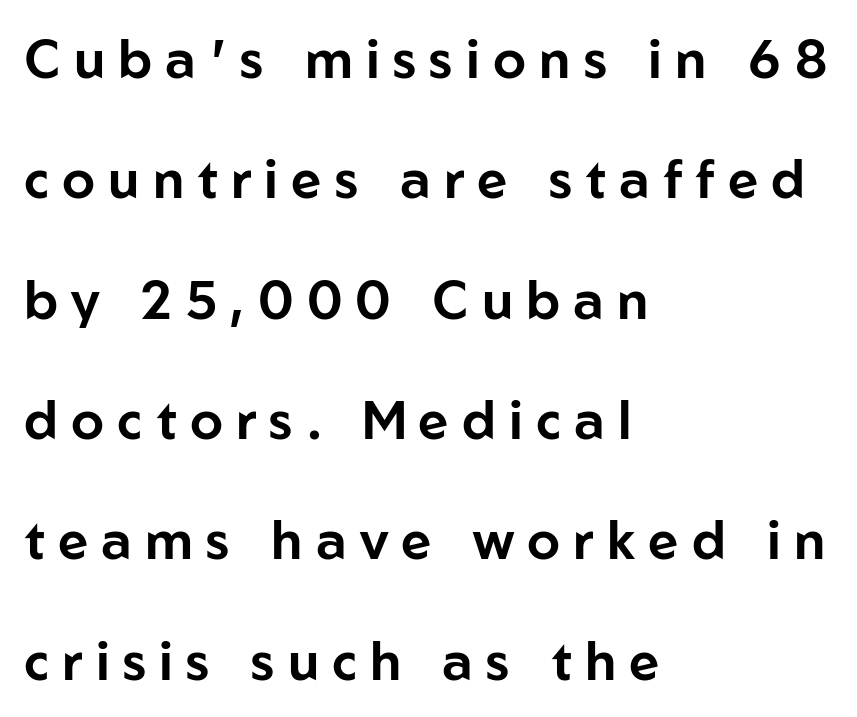
Q: Is the text italic (slanted)? A: No, it is upright.
Q: Is the typeface a serif or a sans-serif typeface? A: Sans-serif.
Q: Is the text underlined? A: No.
Q: How is the paragraph aligned? A: Left-aligned.
Q: Is the spacing between letters normal or unusually wide? A: Unusually wide.
Q: Is the spacing between lines tight, normal or loose? A: Loose.
Q: Width (condensed, normal, or wide)? A: Normal.
Q: Stroke contrast? A: Low.
Q: x-height? A: Medium.
Q: Monospaced? A: No.
